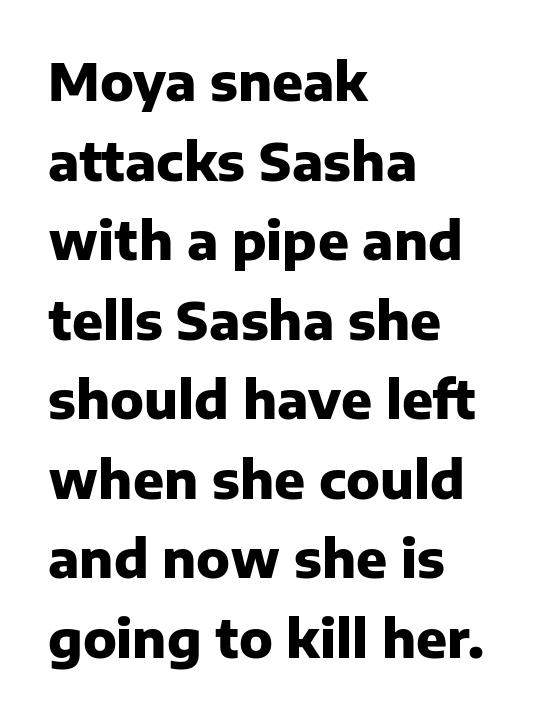
The image shows 51 px heavy sans-serif type, upright; set left-aligned, normal line spacing (1.56x), normal letter spacing, not underlined; low stroke contrast and a medium x-height.
